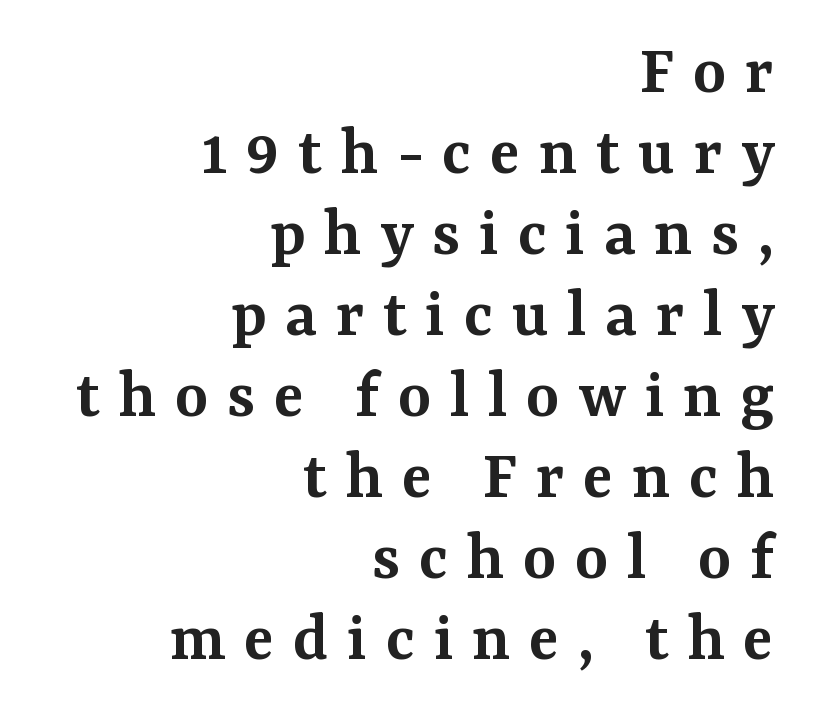
{"serif": "yes", "italic": "no", "bold": "semi", "weight": "semibold", "width": "normal", "stroke_contrast": "medium", "x_height": "medium", "monospaced": "no", "underline": "no", "align": "right", "line_spacing": "tight", "line_spacing_ratio": 1.14, "letter_spacing": "wide", "letter_spacing_em": 0.26, "glyph_px": 71}
